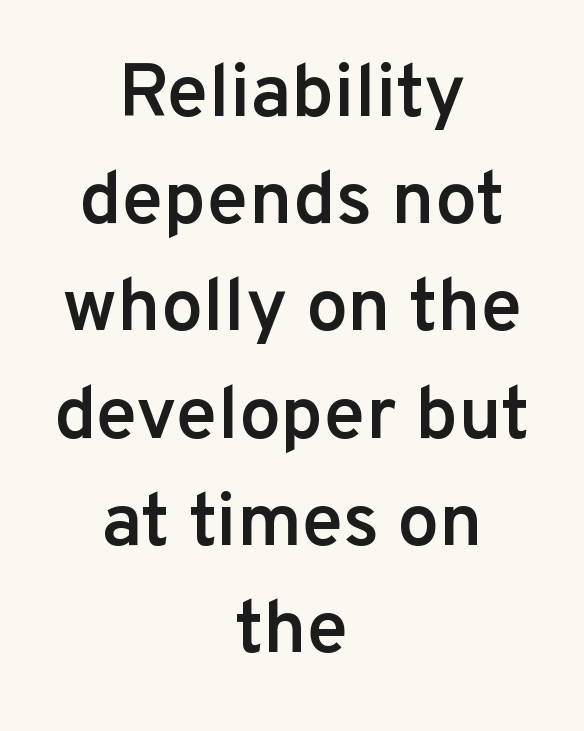
{"serif": "no", "italic": "no", "bold": "semi", "weight": "semibold", "width": "normal", "stroke_contrast": "low", "x_height": "medium", "monospaced": "no", "underline": "no", "align": "center", "line_spacing": "normal", "line_spacing_ratio": 1.43, "letter_spacing": "normal", "letter_spacing_em": 0.0, "glyph_px": 75}
